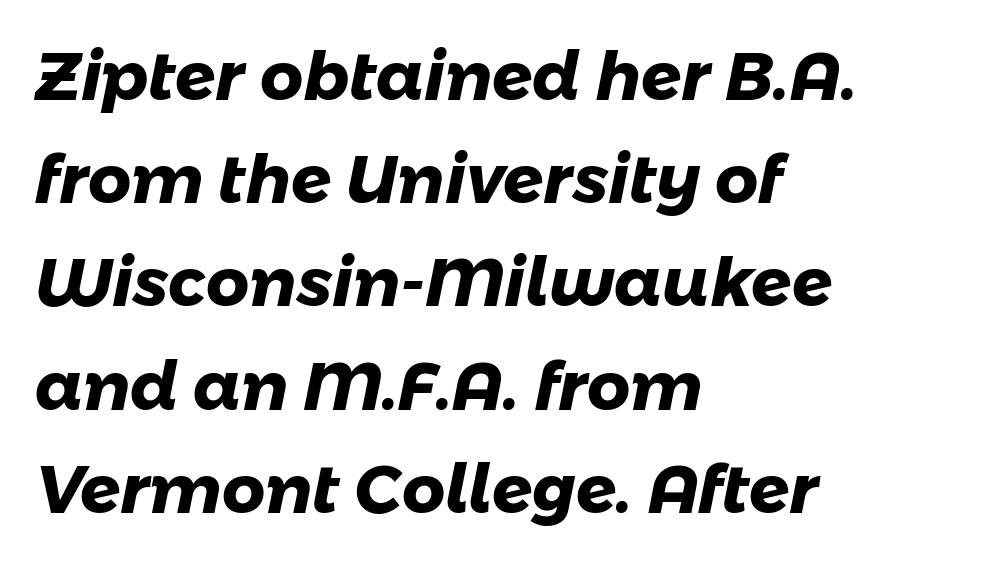
Q: Is the text bold? A: Yes.
Q: Is the typeface a serif or a sans-serif typeface? A: Sans-serif.
Q: Is the text underlined? A: No.
Q: How is the paragraph aligned? A: Left-aligned.
Q: Is the spacing between letters normal or unusually wide? A: Normal.
Q: Is the spacing between lines tight, normal or loose? A: Normal.
Q: Width (condensed, normal, or wide)? A: Normal.
Q: Stroke contrast? A: Low.
Q: x-height? A: Medium.
Q: Monospaced? A: No.
